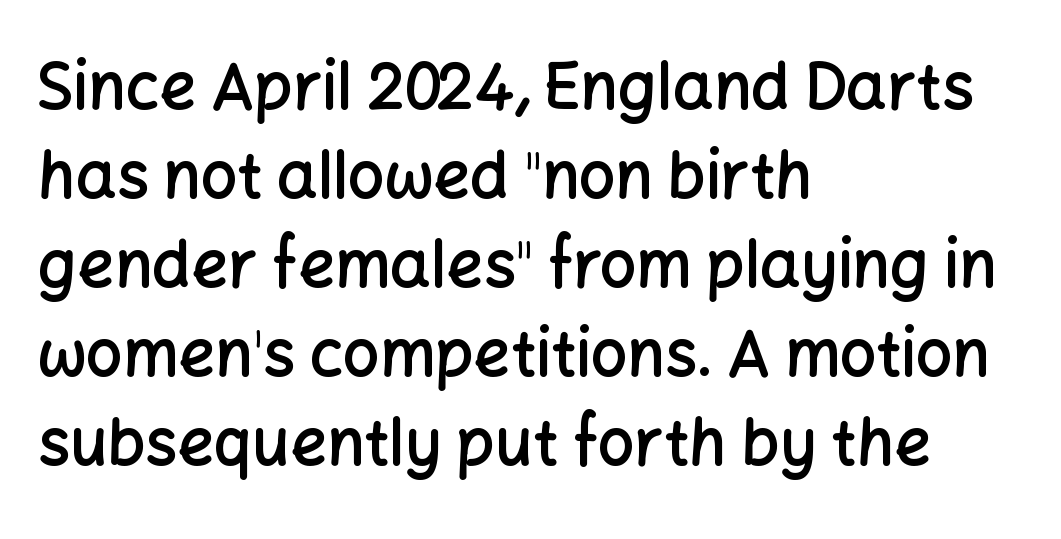
The image shows 64 px semibold sans-serif type, upright; set left-aligned, normal line spacing (1.39x), normal letter spacing, not underlined; low stroke contrast and a medium x-height.
